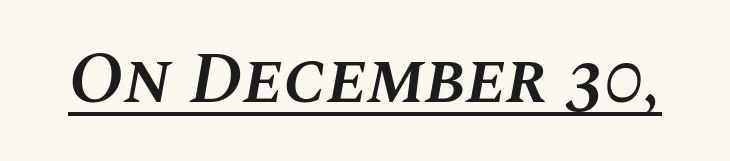
An italicized treatment has been applied to the whole sample. The rendering uses the underline text-decoration. Think of a printed novel: that variable character pitch is what you see here. As a designer I'd log this as weight 600, semibold.
